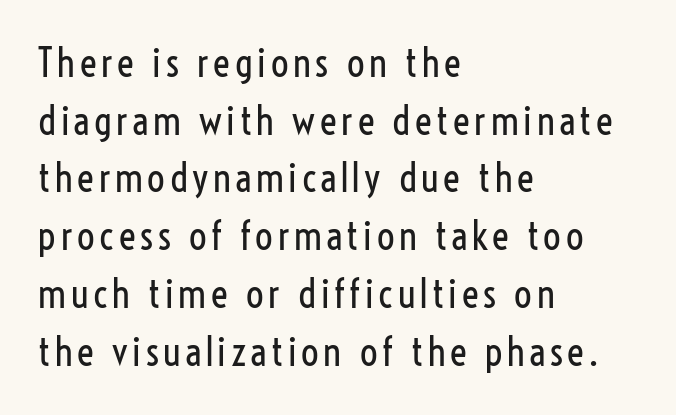
Honestly, the row spacing looks completely unremarkable. The words here are not underlined. The axis of the letterforms is exactly vertical. Think of a printed novel: that variable character pitch is what you see here. Grotesque or geometric, the face here clearly has no serifs. Compared with a typical body face, this is equally light or lighter still.
